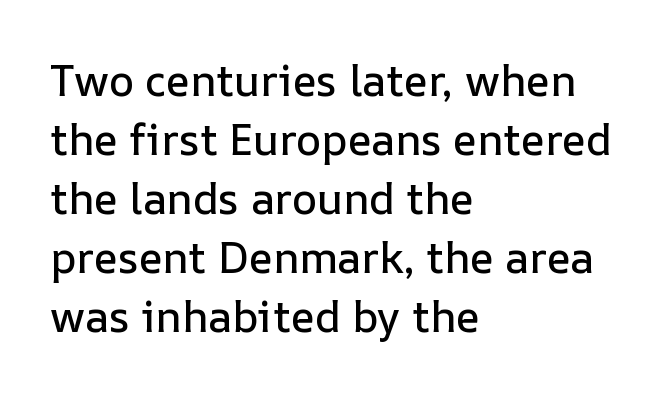
Visually the block forms a straight wall on the left and a jagged coastline on the right. Every character sits straight up, as roman type does. Check under the words: just untouched page. Reading down the column, the eye jumps a familiar distance to each next line. Caption: standard tracking, unaltered.
